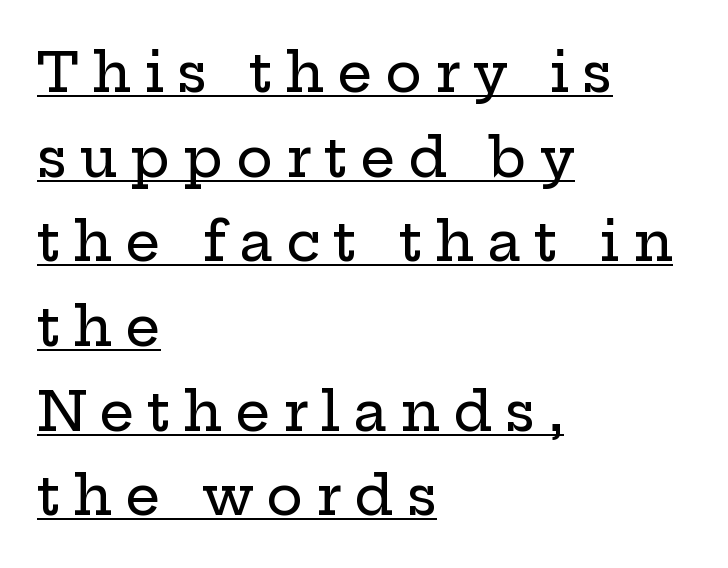
Q: Is the text italic (slanted)? A: No, it is upright.
Q: Is the typeface a serif or a sans-serif typeface? A: Serif.
Q: Is the text underlined? A: Yes.
Q: How is the paragraph aligned? A: Left-aligned.
Q: Is the spacing between letters normal or unusually wide? A: Unusually wide.
Q: Is the spacing between lines tight, normal or loose? A: Normal.
Q: Width (condensed, normal, or wide)? A: Wide.
Q: Stroke contrast? A: Low.
Q: x-height? A: Medium.
Q: Monospaced? A: No.
